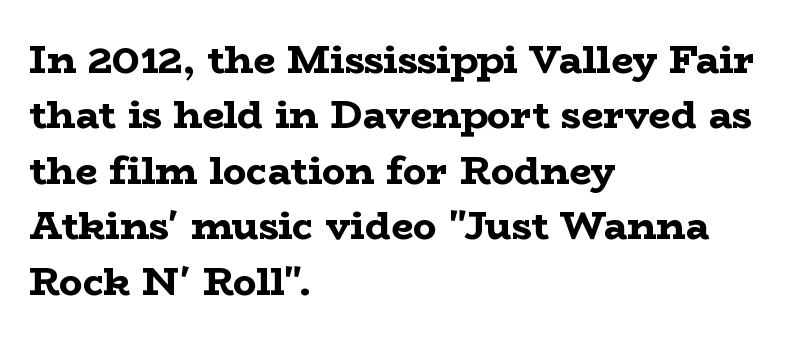
{"serif": "yes", "italic": "no", "bold": "yes", "weight": "bold", "width": "wide", "stroke_contrast": "low", "x_height": "medium", "monospaced": "no", "underline": "no", "align": "left", "line_spacing": "normal", "line_spacing_ratio": 1.42, "letter_spacing": "normal", "letter_spacing_em": 0.0, "glyph_px": 39}
